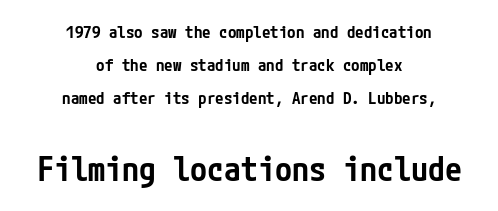
Q: Is the text bold? A: Semi-bold.
Q: Is the text italic (slanted)? A: No, it is upright.
Q: Is the typeface a serif or a sans-serif typeface? A: Sans-serif.
Q: Is the text underlined? A: No.
Q: How is the paragraph aligned? A: Centered.
Q: Is the spacing between letters normal or unusually wide? A: Normal.
Q: Is the spacing between lines tight, normal or loose? A: Loose.
Q: Which block of text is set in a larger size, the first (top) or the second (bottom)? A: The second (bottom) one.
Q: Width (condensed, normal, or wide)? A: Condensed.
Q: Stroke contrast? A: Low.
Q: x-height? A: Medium.
